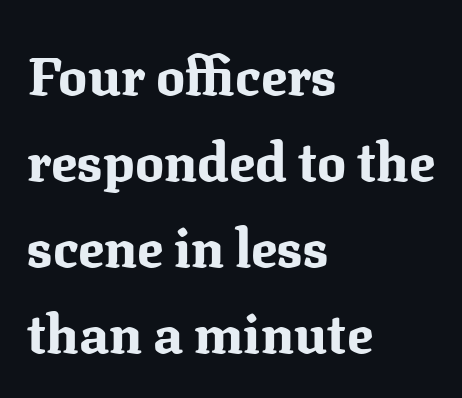
Q: Is the text bold? A: Yes.
Q: Is the text italic (slanted)? A: No, it is upright.
Q: Is the typeface a serif or a sans-serif typeface? A: Serif.
Q: Is the text underlined? A: No.
Q: How is the paragraph aligned? A: Left-aligned.
Q: Is the spacing between letters normal or unusually wide? A: Normal.
Q: Is the spacing between lines tight, normal or loose? A: Normal.
Q: Width (condensed, normal, or wide)? A: Normal.
Q: Stroke contrast? A: Medium.
Q: x-height? A: Medium.
Q: Monospaced? A: No.
